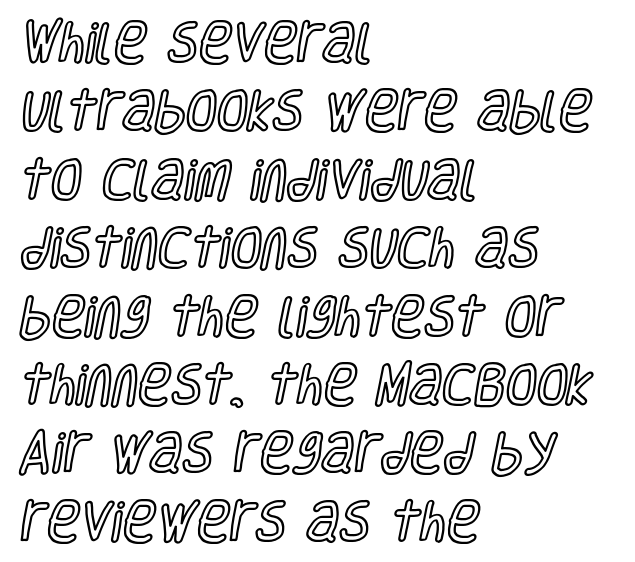
The letters advance in unequal steps, a hallmark of proportional type. These lines are set flush left with a ragged right edge. What's the leading like? Ordinary, nothing unusual. Compared with typical body copy, the letter spacing here is the same. Any mark beneath the type? The region is blank.
